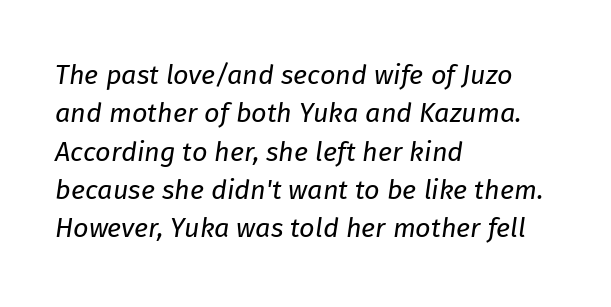
Q: Is the text bold? A: No.
Q: Is the text italic (slanted)? A: Yes, it leans right by about 8 degrees.
Q: Is the text underlined? A: No.
Q: How is the paragraph aligned? A: Left-aligned.
Q: Is the spacing between letters normal or unusually wide? A: Normal.
Q: Is the spacing between lines tight, normal or loose? A: Normal.
